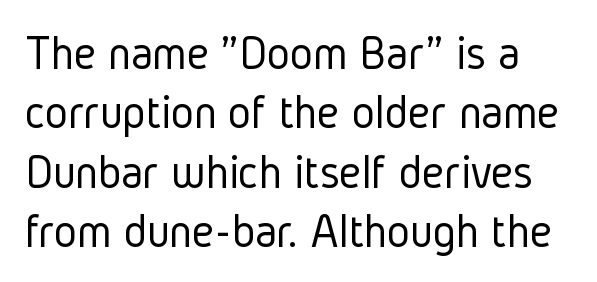
The image shows 49 px light, condensed sans-serif type, upright; set line spacing 1.21x, normal letter spacing, not underlined; low stroke contrast and a medium x-height.
